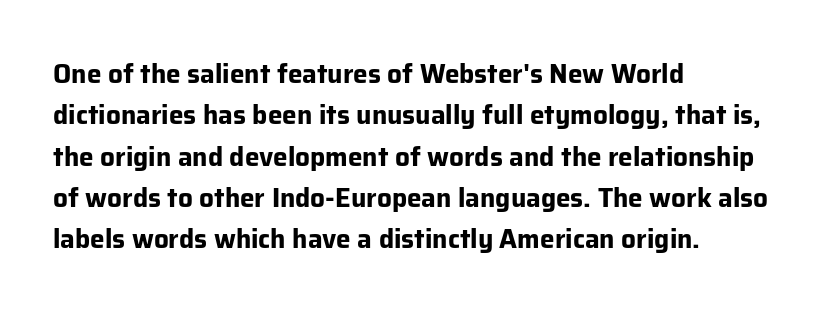
The image shows 26 px bold type, upright; set left-aligned, normal line spacing (1.59x), normal letter spacing, not underlined.
